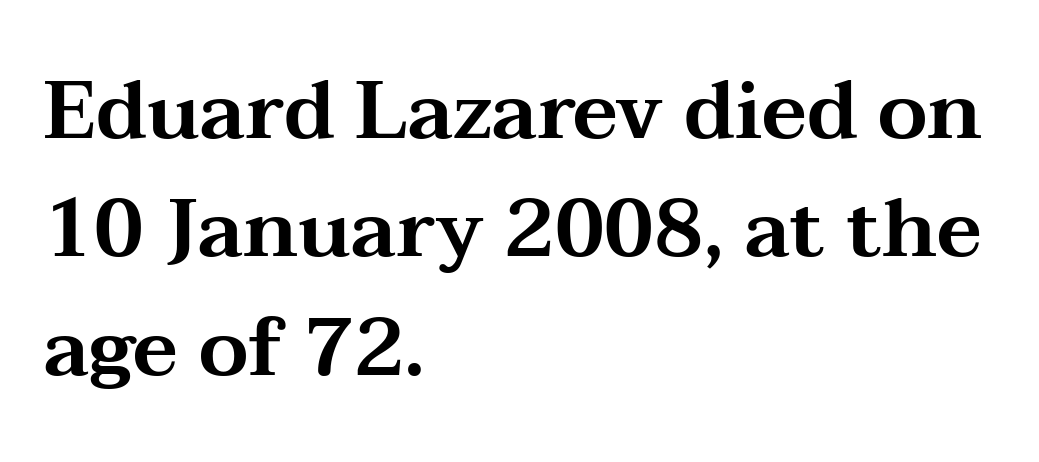
Interline gaps are of average width in this sample. Plain, unruled lines of type. Observe the ordinary spacing: letters are neighbours, not strangers. Notice how the passage keeps a crisp vertical edge on the left only. Italic: no, the glyphs are upright roman.
